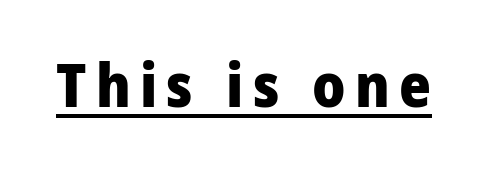
The sample has been set heavy, in full bold. Here the designer chose a conventional face with non-uniform glyph widths. Glance below the letters and you will spot a drawn line. These lines are composed in type without serifs. Unlike italic type, these characters show no tilt at all.
